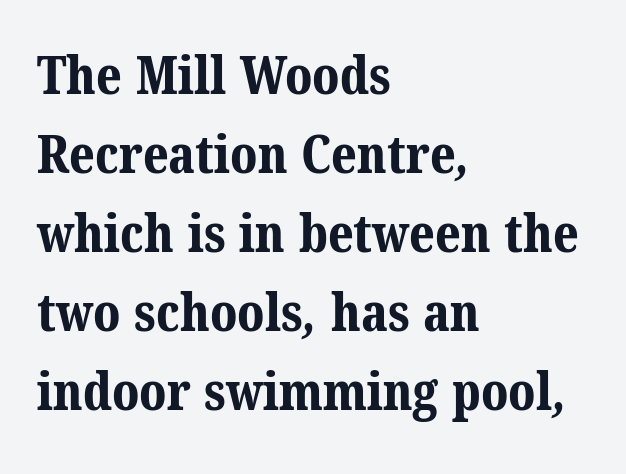
In terms of letterform style, serifs are clearly present. The tracking reads as untouched default to a designer's eye. Each new line begins a customary step beneath the previous one. Typographic density is high because the face is bold. Varying glyph widths throughout — classic text-font behaviour. Where is the straight margin? On the left.
